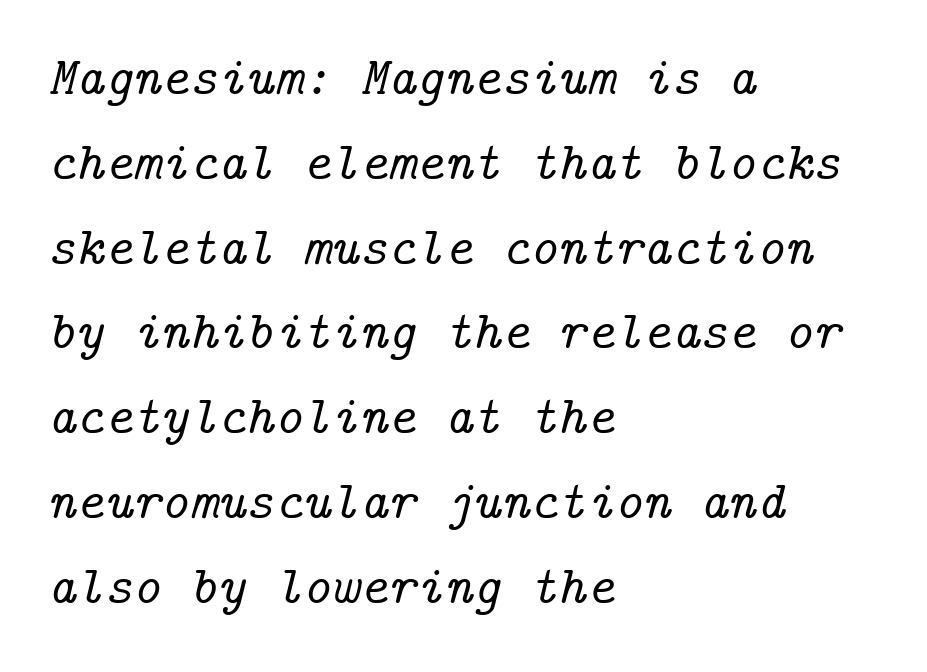
The image shows 54 px serif type, italic (leaning right); set left-aligned, normal line spacing (1.57x), normal letter spacing, not underlined; low stroke contrast and a medium x-height.
